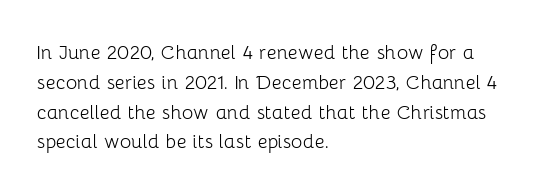
Q: Is the text bold? A: No.
Q: Is the text italic (slanted)? A: No, it is upright.
Q: Is the text underlined? A: No.
Q: How is the paragraph aligned? A: Left-aligned.
Q: Is the spacing between letters normal or unusually wide? A: Normal.
